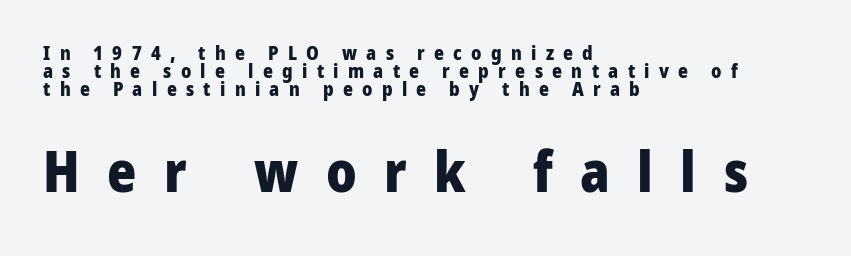
The image shows 56 px heavy sans-serif type, upright; set left-aligned, tight line spacing (0.96x), unusually wide letter spacing (+0.49 em), not underlined; the second (bottom) block is 2.95x larger; low stroke contrast and a medium x-height.
